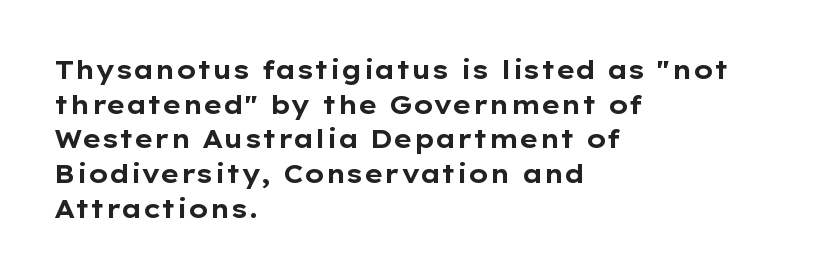
The type sits square on the baseline with zero lean. Summary of weight: heavy, a full bold. Rule under the text: the space is simply empty. Is the letter spacing exaggerated? No — it looks like the ordinary default.
